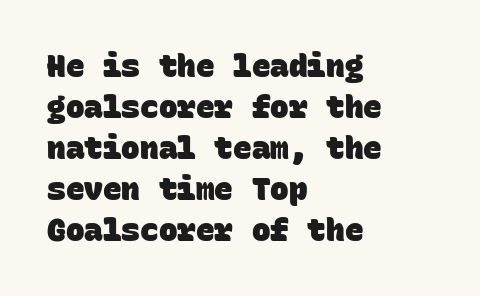
{"serif": "no", "bold": "yes", "weight": "heavy", "width": "normal", "stroke_contrast": "low", "x_height": "large", "monospaced": "yes", "underline": "no", "align": "left", "line_spacing": "normal", "line_spacing_ratio": 1.32, "letter_spacing": "normal", "letter_spacing_em": 0.0, "glyph_px": 31}
